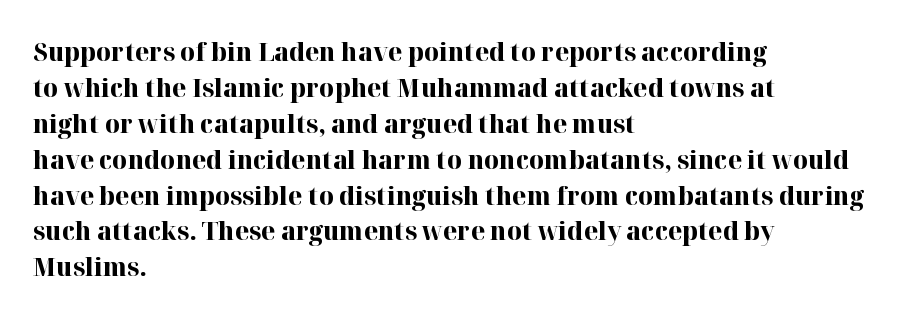
Q: Is the text bold? A: Yes.
Q: Is the text italic (slanted)? A: No, it is upright.
Q: Is the text underlined? A: No.
Q: How is the paragraph aligned? A: Left-aligned.
Q: Is the spacing between letters normal or unusually wide? A: Normal.
Q: Is the spacing between lines tight, normal or loose? A: Normal.
